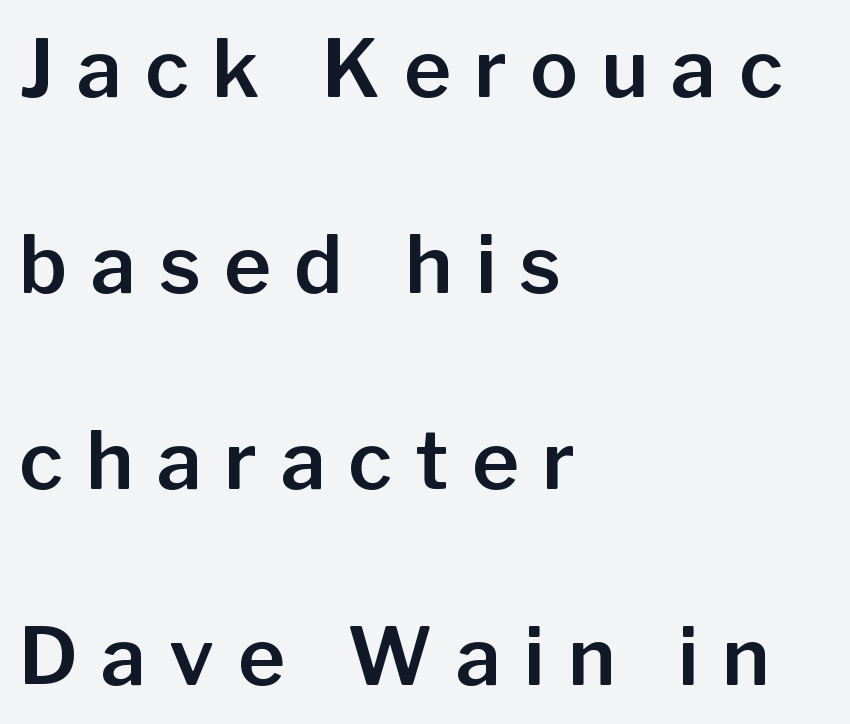
Q: Is the text italic (slanted)? A: No, it is upright.
Q: Is the typeface a serif or a sans-serif typeface? A: Sans-serif.
Q: Is the text underlined? A: No.
Q: How is the paragraph aligned? A: Left-aligned.
Q: Is the spacing between letters normal or unusually wide? A: Unusually wide.
Q: Is the spacing between lines tight, normal or loose? A: Loose.
Q: Width (condensed, normal, or wide)? A: Normal.
Q: Stroke contrast? A: Low.
Q: x-height? A: Medium.
Q: Monospaced? A: No.
